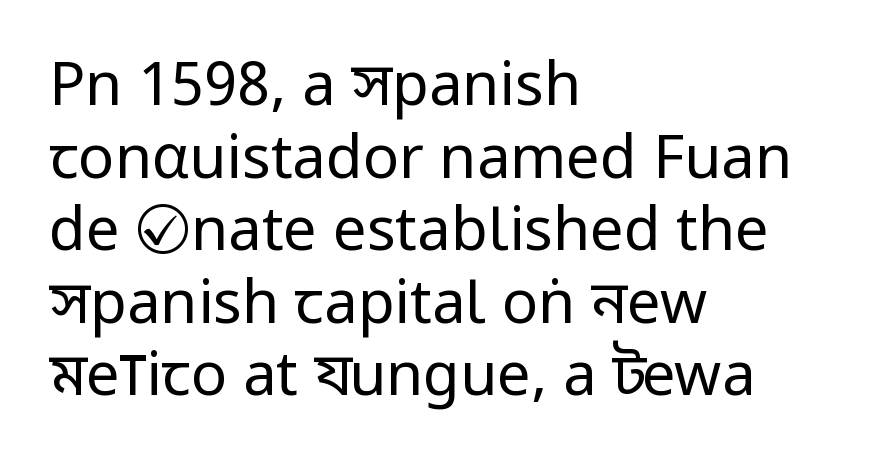
The image shows 60 px regular-weight, condensed sans-serif type, upright; set left-aligned, line spacing 1.21x, normal letter spacing, not underlined; low stroke contrast and a large x-height.
